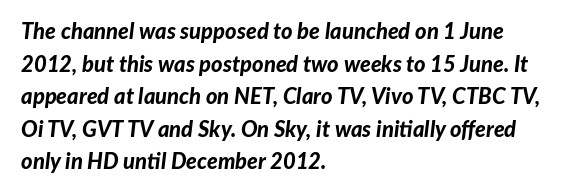
Q: Is the text bold? A: Yes.
Q: Is the text italic (slanted)? A: Yes, it leans right by about 7 degrees.
Q: Is the text underlined? A: No.
Q: How is the paragraph aligned? A: Left-aligned.
Q: Is the spacing between letters normal or unusually wide? A: Normal.
Q: Is the spacing between lines tight, normal or loose? A: Normal.
